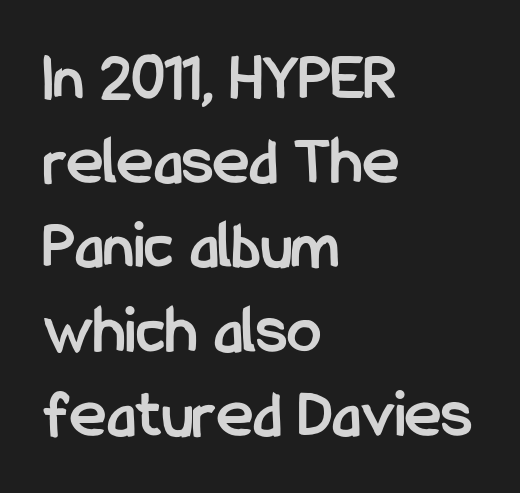
{"serif": "no", "italic": "no", "bold": "yes", "weight": "semibold", "width": "condensed", "stroke_contrast": "low", "x_height": "medium", "monospaced": "no", "underline": "no", "align": "left", "line_spacing_ratio": 1.22, "letter_spacing": "normal", "letter_spacing_em": 0.0, "glyph_px": 69}
